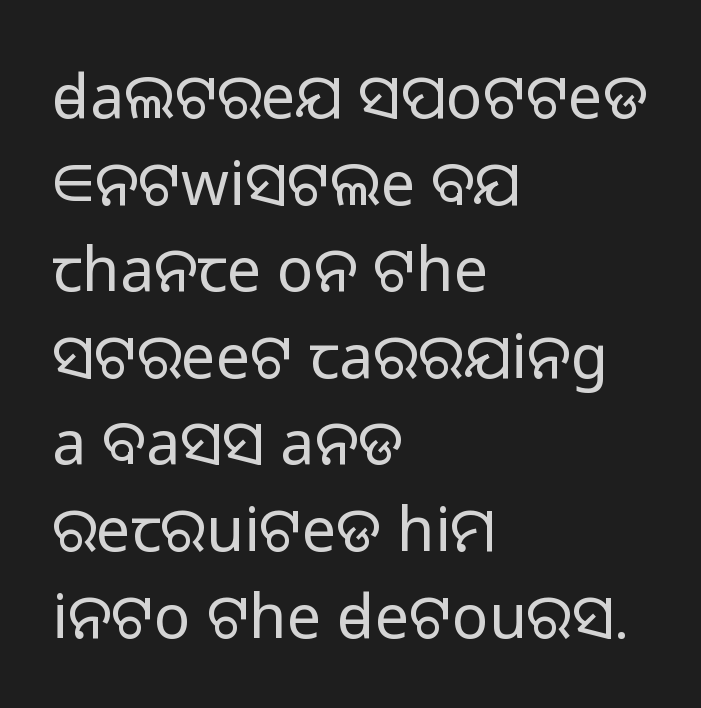
{"serif": "no", "italic": "no", "bold": "no", "weight": "light", "width": "normal", "stroke_contrast": "low", "x_height": "medium", "monospaced": "no", "underline": "no", "align": "left", "line_spacing": "normal", "line_spacing_ratio": 1.42, "letter_spacing": "normal", "letter_spacing_em": 0.0, "glyph_px": 61}
